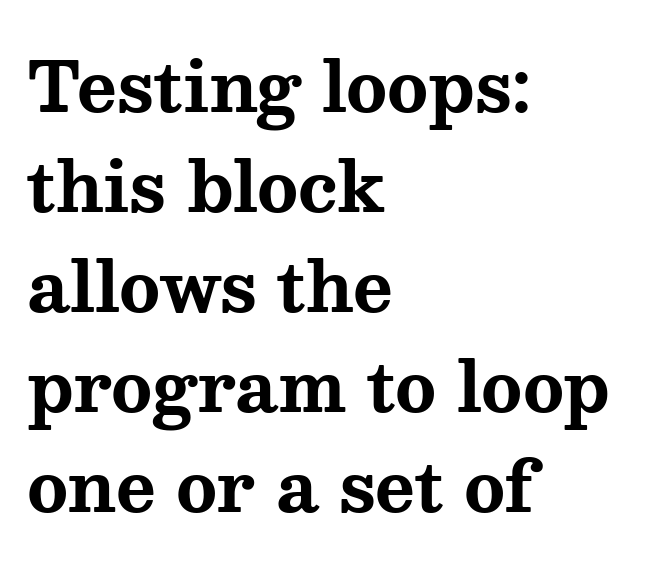
Note the varied advance widths — an 'i' is clearly narrower than an 'm'. Reading down the column, the eye jumps a familiar distance to each next line. Its strokes are broad and dark, the hallmark of bold type. Every row of glyphs begins at an identical x-position on the left. Notice how the stems are strictly vertical — no italics here.
